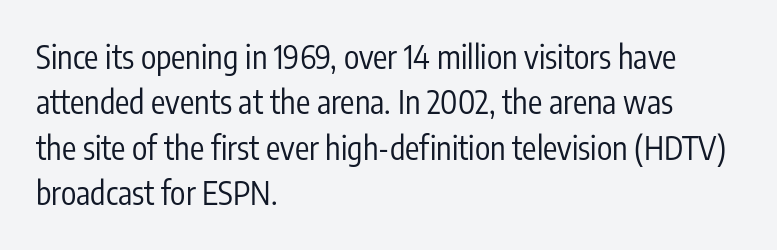
The image shows 32 px regular-weight, condensed sans-serif type, upright; set left-aligned, normal line spacing (1.42x), normal letter spacing, not underlined; low stroke contrast and a medium x-height.
